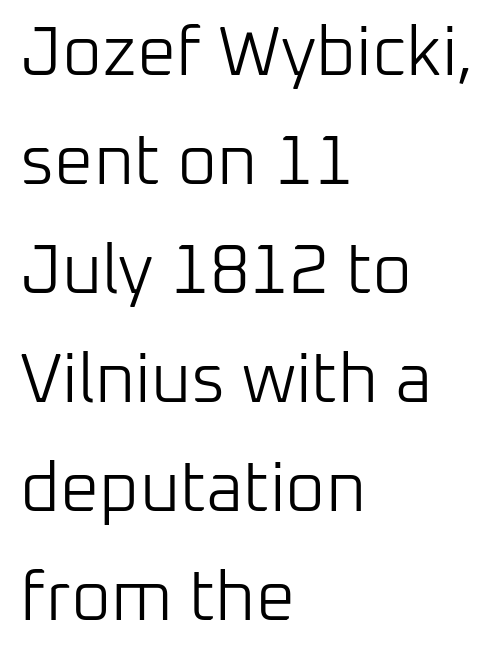
The passage shown is typed in a proportional face where columns would drift. Stems and bowls with no extra thickness — not bold. A typesetter would label this face a sans. The setting favours the left margin, as ordinary paragraphs usually do.
